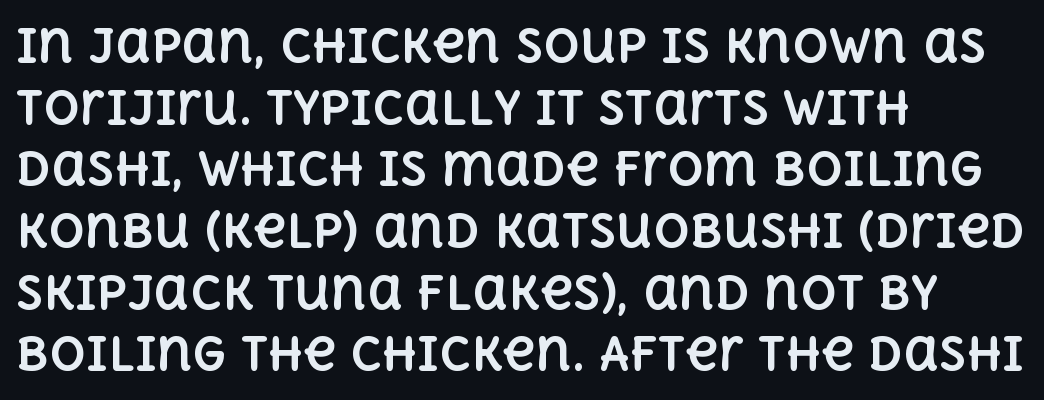
{"italic": "no", "bold": "yes", "weight": "bold", "width": "normal", "x_height": "large", "monospaced": "no", "underline": "no", "align": "left", "line_spacing": "normal", "line_spacing_ratio": 1.37, "letter_spacing": "normal", "letter_spacing_em": 0.0, "glyph_px": 45}
